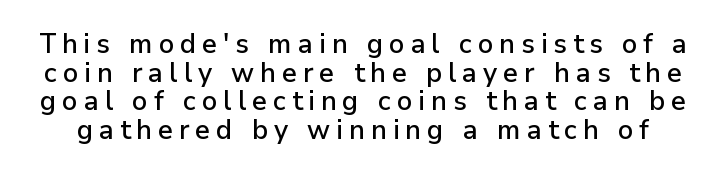
Q: Is the text italic (slanted)? A: No, it is upright.
Q: Is the text underlined? A: No.
Q: Is the spacing between letters normal or unusually wide? A: Unusually wide.
Q: Is the spacing between lines tight, normal or loose? A: Tight.
